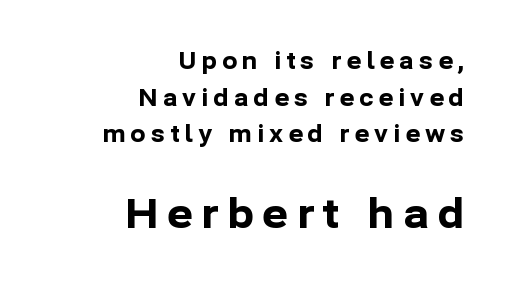
Q: Is the text bold? A: Yes.
Q: Is the text italic (slanted)? A: No, it is upright.
Q: Is the typeface a serif or a sans-serif typeface? A: Sans-serif.
Q: Is the text underlined? A: No.
Q: How is the paragraph aligned? A: Right-aligned.
Q: Is the spacing between letters normal or unusually wide? A: Unusually wide.
Q: Is the spacing between lines tight, normal or loose? A: Normal.
Q: Which block of text is set in a larger size, the first (top) or the second (bottom)? A: The second (bottom) one.
Q: Width (condensed, normal, or wide)? A: Normal.
Q: Stroke contrast? A: Low.
Q: x-height? A: Medium.
Q: Monospaced? A: No.
